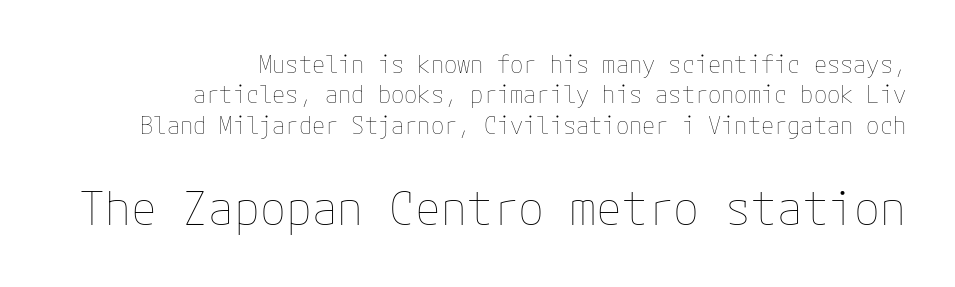
{"italic": "no", "bold": "no", "weight": "thin", "width": "normal", "stroke_contrast": "low", "x_height": "medium", "underline": "no", "align": "right", "line_spacing": "normal", "line_spacing_ratio": 1.27, "letter_spacing": "normal", "letter_spacing_em": 0.0, "larger_block": "second", "size_ratio": 1.96, "glyph_px": 47}
